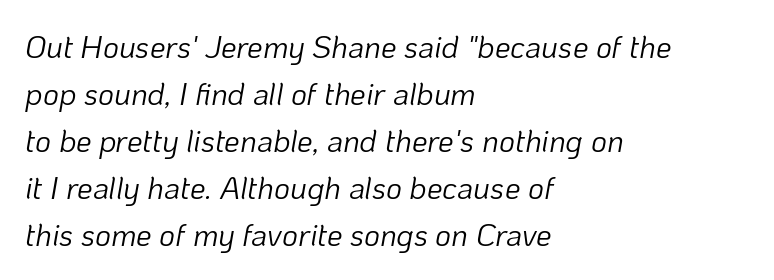
{"italic": "yes", "lean": "right", "slant_degrees": 10, "bold": "no", "weight": "light", "width": "normal", "stroke_contrast": "low", "x_height": "medium", "monospaced": "no", "underline": "no", "align": "left", "line_spacing": "normal", "line_spacing_ratio": 1.52, "letter_spacing": "normal", "letter_spacing_em": 0.0, "glyph_px": 31}
